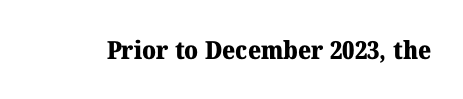
Q: Is the text bold? A: Yes.
Q: Is the text italic (slanted)? A: No, it is upright.
Q: Is the text underlined? A: No.
Q: Is the spacing between letters normal or unusually wide? A: Normal.
